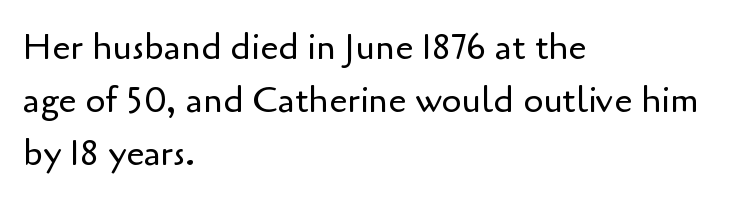
{"serif": "no", "italic": "no", "bold": "no", "weight": "regular", "width": "normal", "stroke_contrast": "low", "x_height": "small", "monospaced": "no", "underline": "no", "align": "left", "line_spacing": "normal", "line_spacing_ratio": 1.47, "letter_spacing": "normal", "letter_spacing_em": 0.0, "glyph_px": 36}
